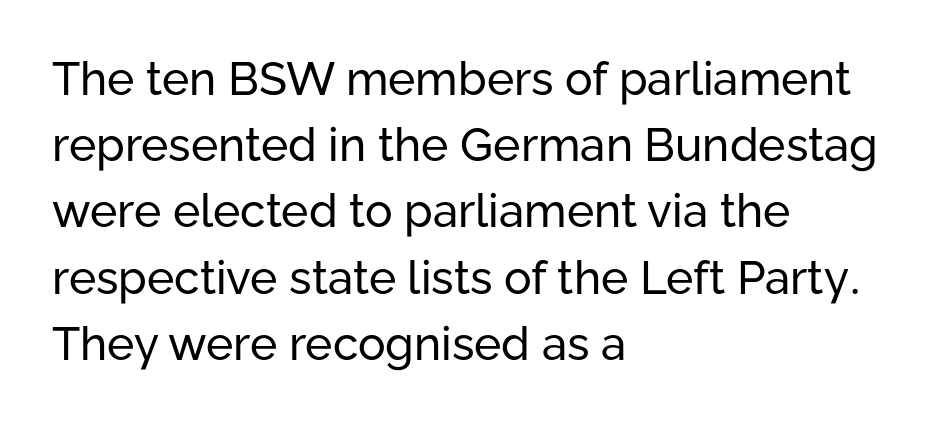
Q: Is the text bold? A: No.
Q: Is the text italic (slanted)? A: No, it is upright.
Q: Is the typeface a serif or a sans-serif typeface? A: Sans-serif.
Q: Is the text underlined? A: No.
Q: How is the paragraph aligned? A: Left-aligned.
Q: Is the spacing between letters normal or unusually wide? A: Normal.
Q: Is the spacing between lines tight, normal or loose? A: Normal.
Q: Width (condensed, normal, or wide)? A: Normal.
Q: Stroke contrast? A: Low.
Q: x-height? A: Medium.
Q: Monospaced? A: No.
